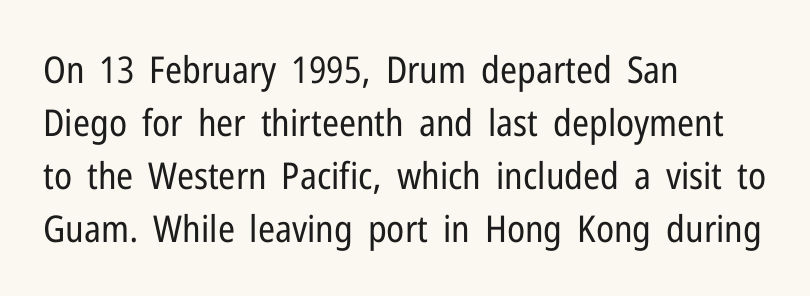
The image shows 37 px regular-weight, condensed sans-serif type, upright; set left-aligned, normal line spacing (1.43x), normal letter spacing, not underlined; low stroke contrast and a medium x-height.
